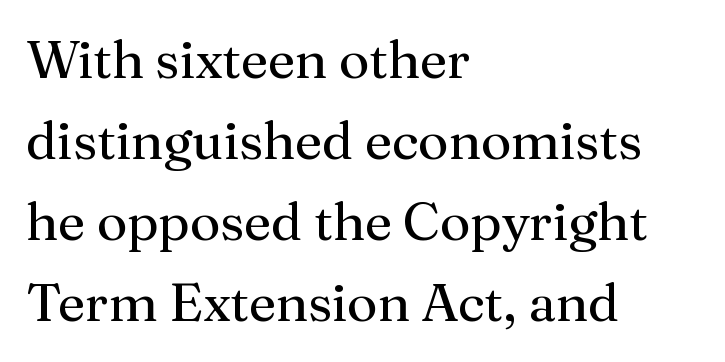
The image shows 53 px regular-weight serif type, upright; set left-aligned, normal line spacing (1.53x), normal letter spacing, not underlined; medium stroke contrast and a medium x-height.
